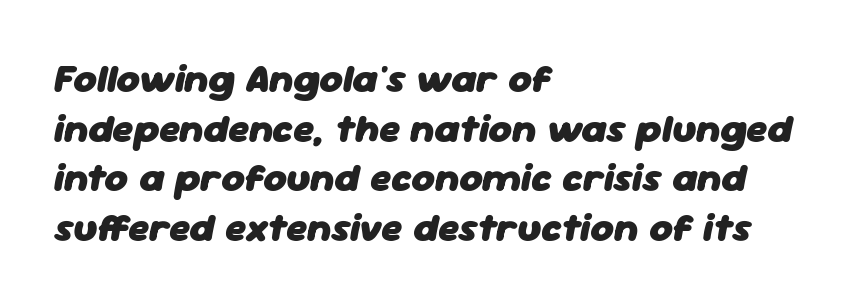
Q: Is the text bold? A: Yes.
Q: Is the text italic (slanted)? A: Yes, it leans right by about 11 degrees.
Q: Is the text underlined? A: No.
Q: How is the paragraph aligned? A: Left-aligned.
Q: Is the spacing between letters normal or unusually wide? A: Normal.
Q: Width (condensed, normal, or wide)? A: Normal.
Q: Stroke contrast? A: Low.
Q: x-height? A: Medium.
Q: Monospaced? A: No.
